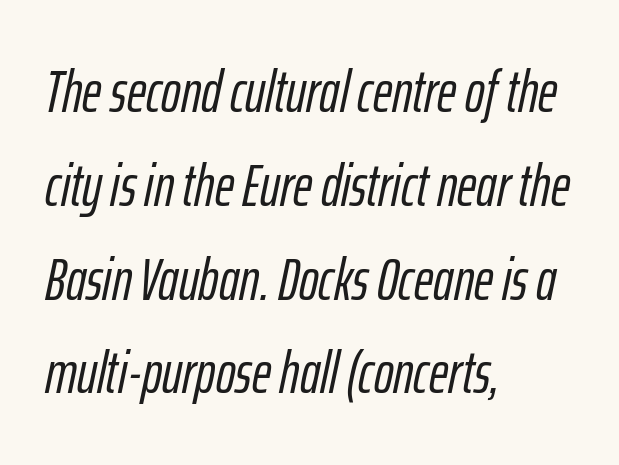
Q: Is the text italic (slanted)? A: Yes, it leans right by about 12 degrees.
Q: Is the text underlined? A: No.
Q: How is the paragraph aligned? A: Left-aligned.
Q: Is the spacing between letters normal or unusually wide? A: Normal.
Q: Is the spacing between lines tight, normal or loose? A: Normal.
Q: Width (condensed, normal, or wide)? A: Condensed.
Q: Stroke contrast? A: Low.
Q: x-height? A: Medium.
Q: Monospaced? A: No.
